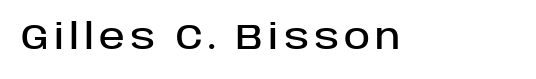
The image shows 35 px sans-serif type, upright; set not underlined; low stroke contrast and a large x-height.
